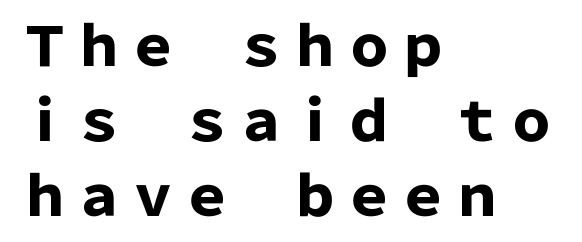
Q: Is the text bold? A: Yes.
Q: Is the text italic (slanted)? A: No, it is upright.
Q: Is the typeface a serif or a sans-serif typeface? A: Sans-serif.
Q: Is the text underlined? A: No.
Q: How is the paragraph aligned? A: Left-aligned.
Q: Is the spacing between letters normal or unusually wide? A: Normal.
Q: Is the spacing between lines tight, normal or loose? A: Normal.
Q: Width (condensed, normal, or wide)? A: Normal.
Q: Stroke contrast? A: Low.
Q: x-height? A: Medium.
Q: Monospaced? A: No.
